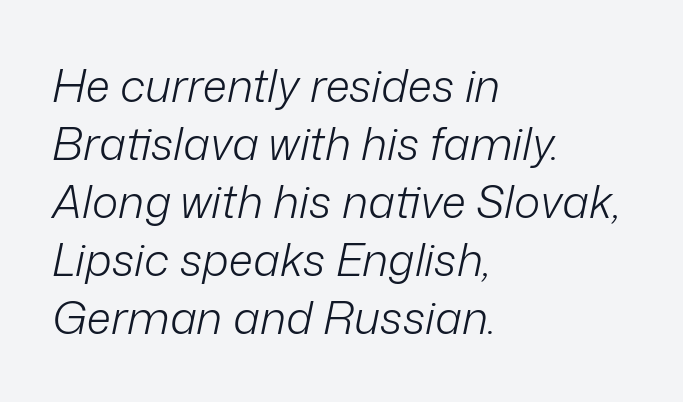
These lines were composed using italics. The baseline area is clear. Here the designer chose a conventional face with non-uniform glyph widths. Stems and bowls with no extra thickness — not bold. Where is the straight margin? On the left.
